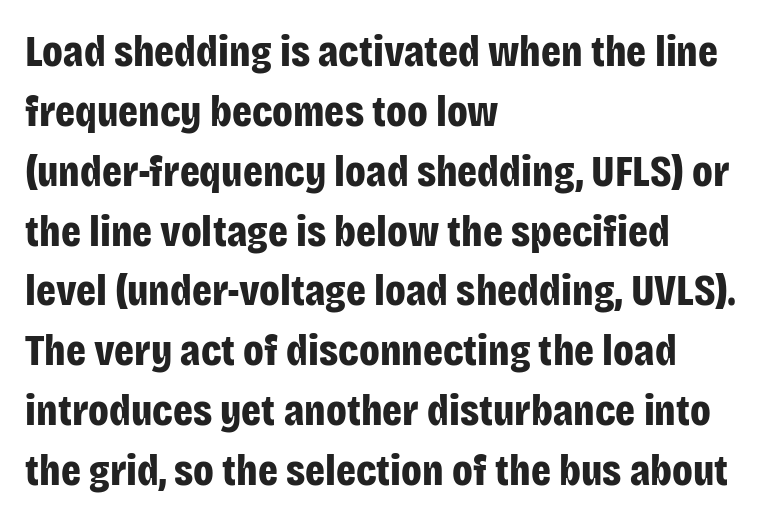
Does the lettering tilt? It doesn't — this is upright. This sample is left-justified, so line endings fall wherever the words run out. There is no visible air inserted between adjacent glyphs. Check the space under the baseline: it is left empty. Compared with an ordinary text face, these strokes are far heavier — a full bold. Here the designer chose a conventional face with non-uniform glyph widths.
